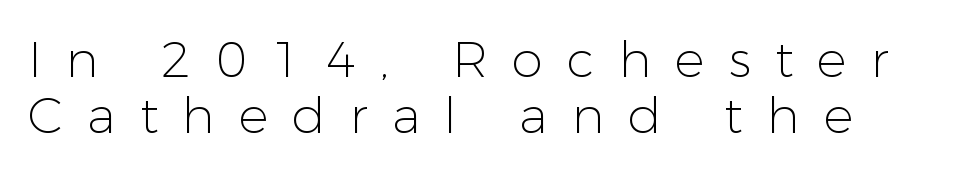
{"serif": "no", "italic": "no", "bold": "no", "weight": "light", "width": "normal", "stroke_contrast": "low", "x_height": "medium", "monospaced": "no", "underline": "no", "align": "left", "line_spacing": "tight", "line_spacing_ratio": 1.12, "letter_spacing": "wide", "letter_spacing_em": 0.48, "glyph_px": 50}
